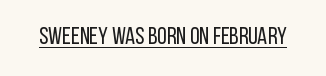
The image shows 24 px text type, upright; set normal letter spacing, underlined.
